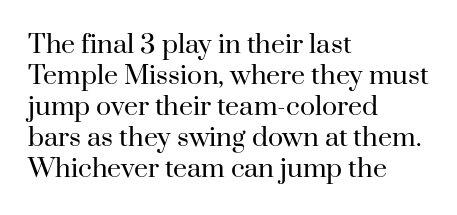
A light-to-regular cut is what we see here. Clear beneath every line of the passage. Vertical strokes here are truly vertical. The passage shown has conventional tracking throughout. Leftover space on each line is placed entirely after the last word.
